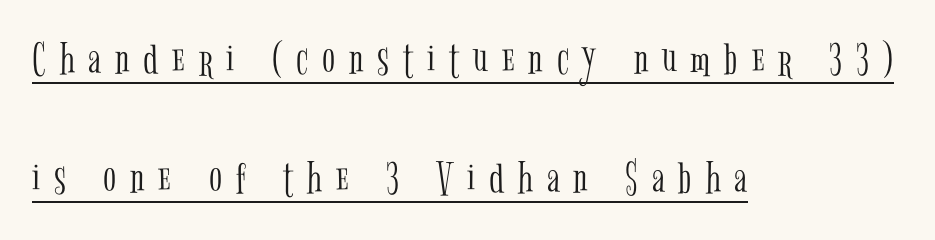
The image shows 48 px light, condensed serif type, upright; set left-aligned, loose line spacing (2.47x), unusually wide letter spacing (+0.29 em), underlined; low stroke contrast and a medium x-height.
